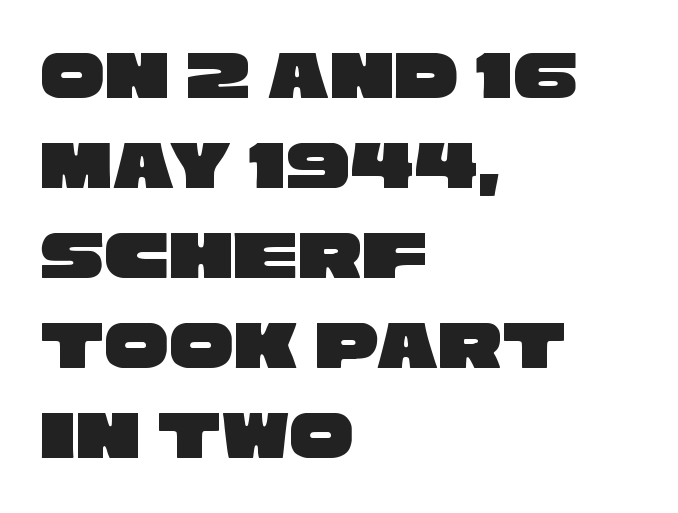
Q: Is the typeface a serif or a sans-serif typeface? A: Sans-serif.
Q: Is the text underlined? A: No.
Q: How is the paragraph aligned? A: Left-aligned.
Q: Is the spacing between letters normal or unusually wide? A: Normal.
Q: Is the spacing between lines tight, normal or loose? A: Normal.
Q: Width (condensed, normal, or wide)? A: Wide.
Q: Stroke contrast? A: Low.
Q: x-height? A: Large.
Q: Monospaced? A: No.
